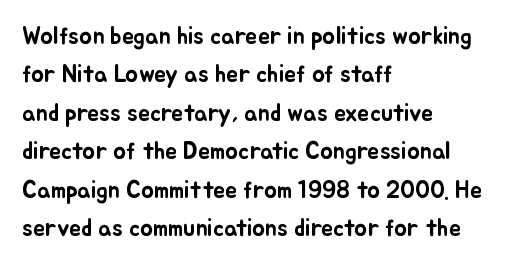
Q: Is the text italic (slanted)? A: No, it is upright.
Q: Is the text underlined? A: No.
Q: How is the paragraph aligned? A: Left-aligned.
Q: Is the spacing between letters normal or unusually wide? A: Normal.
Q: Is the spacing between lines tight, normal or loose? A: Normal.
